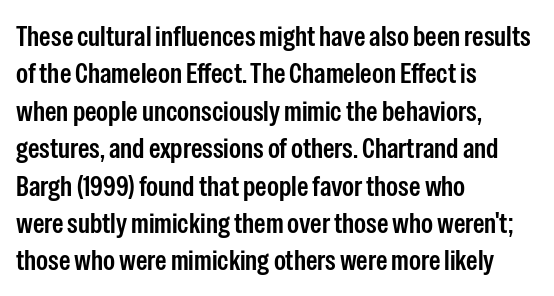
The image shows 29 px condensed sans-serif type, upright; set left-aligned, normal line spacing (1.29x), normal letter spacing, not underlined; low stroke contrast and a medium x-height.
